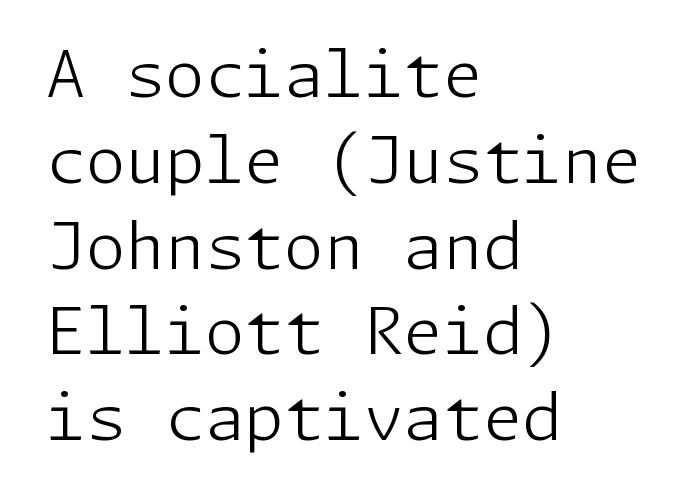
This is roman type, the default non-slanted kind. The gaps between neighbouring characters are ordinary and unremarkable. Rows of type keep a routine distance in the vertical direction. The typeface has the unassuming heft of standard copy or less. Alignment: flush left. Type style note: lacks serifs.
